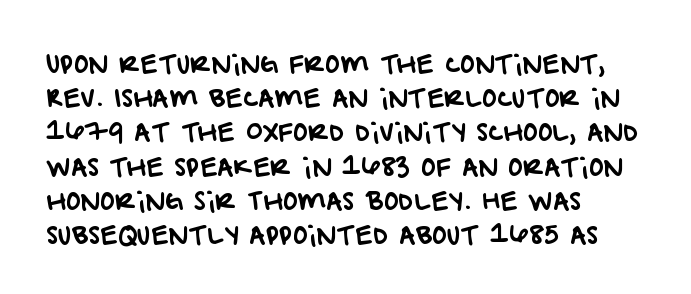
Q: Is the text underlined? A: No.
Q: How is the paragraph aligned? A: Left-aligned.
Q: Is the spacing between letters normal or unusually wide? A: Normal.
Q: Is the spacing between lines tight, normal or loose? A: Normal.
